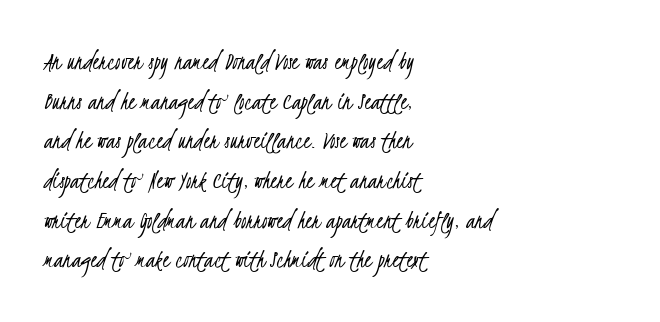
Summary of weight: not heavy and not bold. Quick note: underline off. These lines keep a tight, regular rhythm from letter to letter. Alignment: flush left.
